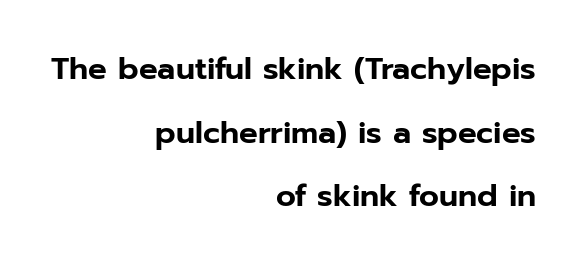
{"serif": "no", "italic": "no", "width": "normal", "stroke_contrast": "low", "x_height": "medium", "monospaced": "no", "underline": "no", "align": "right", "line_spacing": "loose", "line_spacing_ratio": 2.05, "letter_spacing": "normal", "letter_spacing_em": 0.0, "glyph_px": 31}
